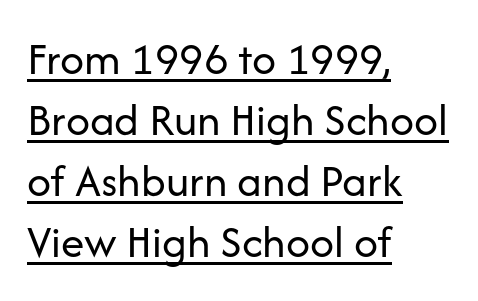
A rule runs beneath these lines of type. Quick note: not italic, upright. Spacing verdict: proportional, widths tailored to each character. The passage shown is typeset with a sans-serif family.
